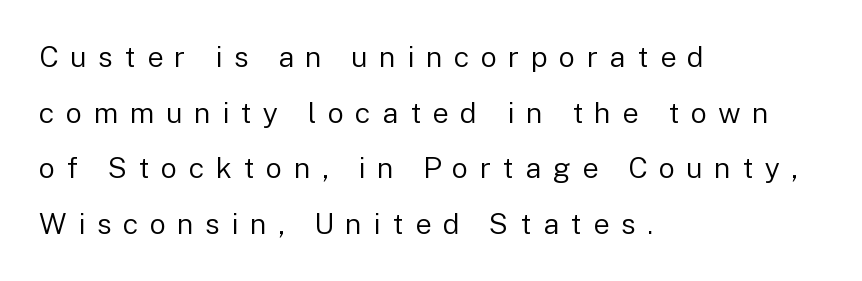
The image shows 29 px regular-weight sans-serif type, upright; set left-aligned, loose line spacing (1.92x), unusually wide letter spacing (+0.39 em), not underlined; low stroke contrast and a medium x-height.
